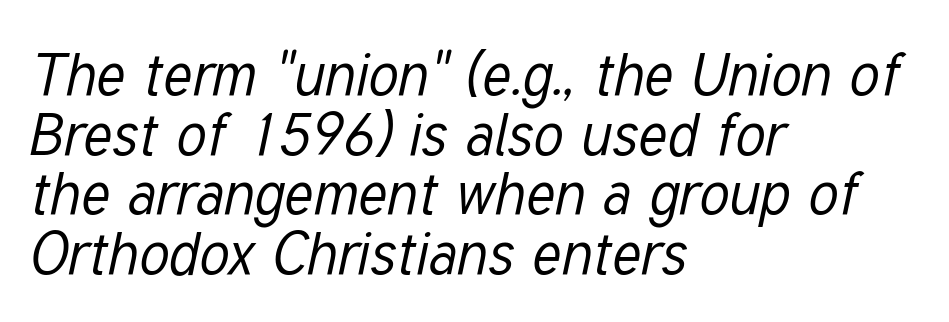
The image shows 59 px regular-weight, condensed type, italic (leaning right); set left-aligned, tight line spacing (1.01x), normal letter spacing, not underlined; low stroke contrast and a medium x-height.
